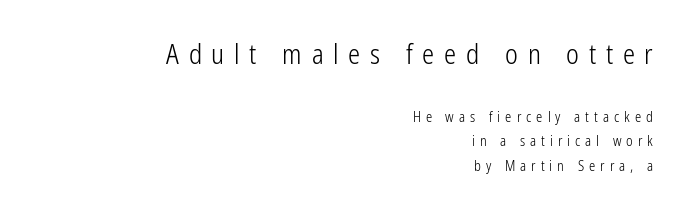
This sample uses expanded letter spacing, leaving extra air between glyphs. Do the letters lean? They stand straight. Underline: absent. Stroke mass is kept to a normal reading level or below. Larger block? The one above; the one below is distinctly smaller. The paragraph has a hard right edge and a soft left edge.
